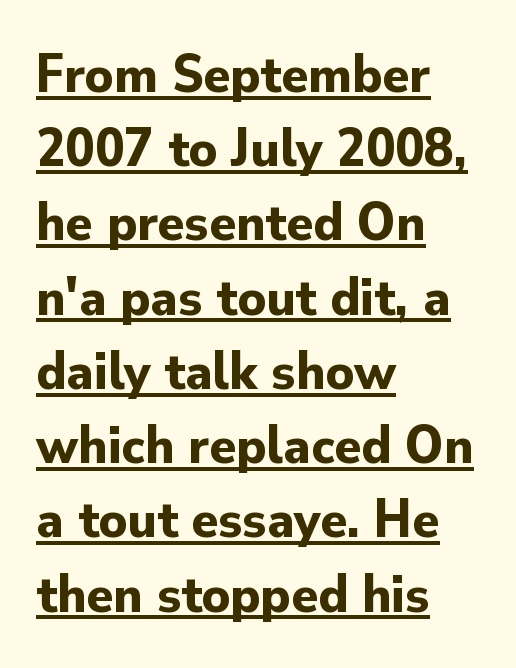
The image shows 55 px bold sans-serif type, upright; set left-aligned, normal line spacing (1.35x), normal letter spacing, underlined; low stroke contrast and a small x-height.
